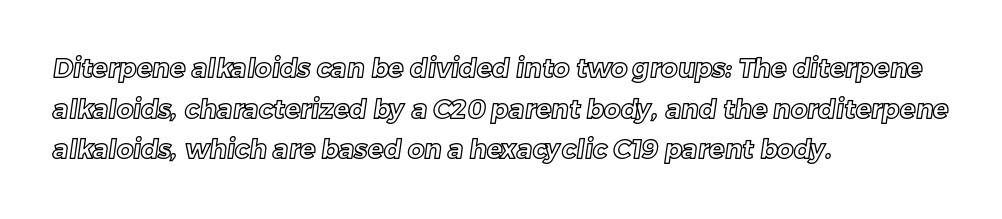
The letterforms sit shoulder to shoulder at normal distance. Successive baselines arrive at the customary interval. Beneath every word, the page is bare. The lines in this sample share a left origin and differ only in where they stop.
